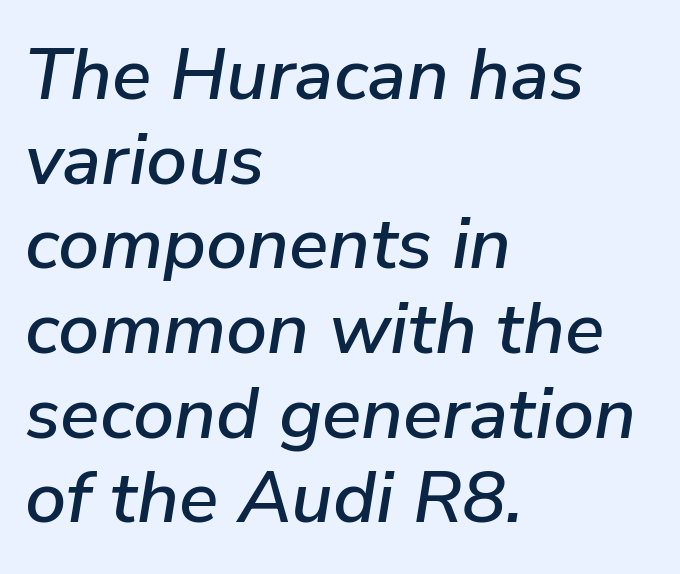
This sample uses plain, unmodified letter spacing. The baseline area is clear. If you drew a ruler down the left edge, every line would touch it. This sample has the flowing, uneven cadence of proportional lettering. Italic? Definitely — the glyphs are oblique.
